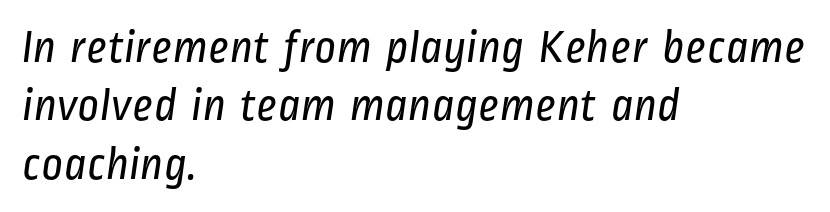
Q: Is the text bold? A: No.
Q: Is the typeface a serif or a sans-serif typeface? A: Sans-serif.
Q: Is the text underlined? A: No.
Q: How is the paragraph aligned? A: Left-aligned.
Q: Is the spacing between letters normal or unusually wide? A: Normal.
Q: Width (condensed, normal, or wide)? A: Condensed.
Q: Stroke contrast? A: Low.
Q: x-height? A: Medium.
Q: Monospaced? A: No.
